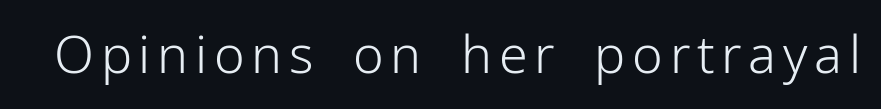
Q: Is the text bold? A: No.
Q: Is the text italic (slanted)? A: No, it is upright.
Q: Is the typeface a serif or a sans-serif typeface? A: Sans-serif.
Q: Is the text underlined? A: No.
Q: Width (condensed, normal, or wide)? A: Normal.
Q: Stroke contrast? A: Low.
Q: x-height? A: Medium.
Q: Monospaced? A: No.
